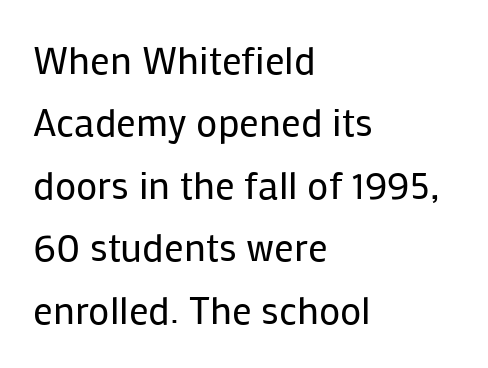
The image shows 39 px regular-weight sans-serif type, upright; set left-aligned, normal line spacing (1.6x), normal letter spacing, not underlined; low stroke contrast and a medium x-height.
